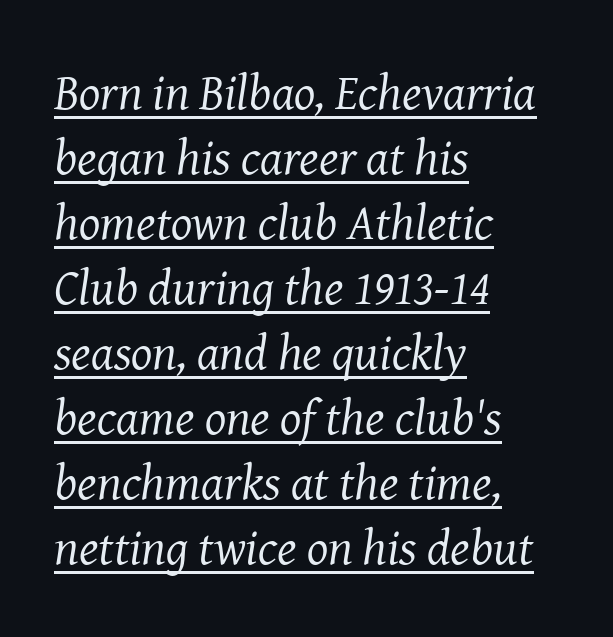
{"serif": "yes", "italic": "yes", "lean": "right", "slant_degrees": 8, "bold": "no", "weight": "regular", "width": "normal", "stroke_contrast": "medium", "x_height": "medium", "monospaced": "no", "underline": "yes", "align": "left", "line_spacing": "normal", "line_spacing_ratio": 1.3, "letter_spacing": "normal", "letter_spacing_em": 0.0, "glyph_px": 50}
